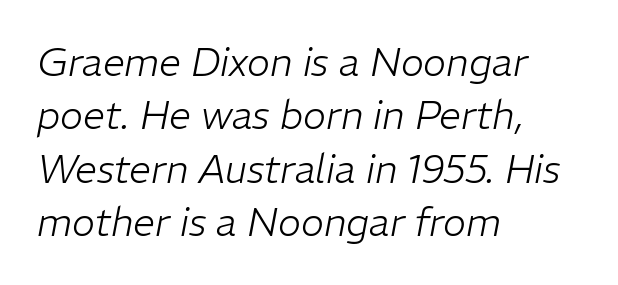
{"italic": "yes", "lean": "right", "slant_degrees": 11, "bold": "no", "weight": "light", "width": "normal", "stroke_contrast": "low", "x_height": "medium", "monospaced": "no", "underline": "no", "align": "left", "line_spacing": "normal", "line_spacing_ratio": 1.37, "letter_spacing": "normal", "letter_spacing_em": 0.0, "glyph_px": 39}
